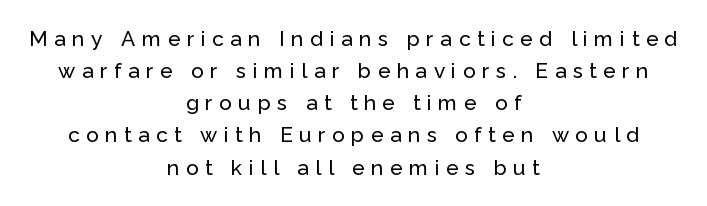
Italic: no, the glyphs are upright roman. Horizontal bands of white between lines are of average thickness. The line texture is sparse and dotted thanks to wide tracking. Type without underlining.
